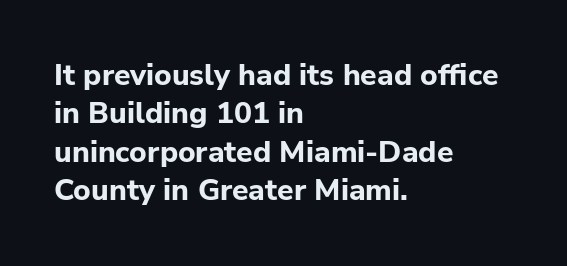
The image shows 30 px bold sans-serif type, upright; set left-aligned, normal line spacing (1.28x), normal letter spacing, not underlined; low stroke contrast and a medium x-height.
